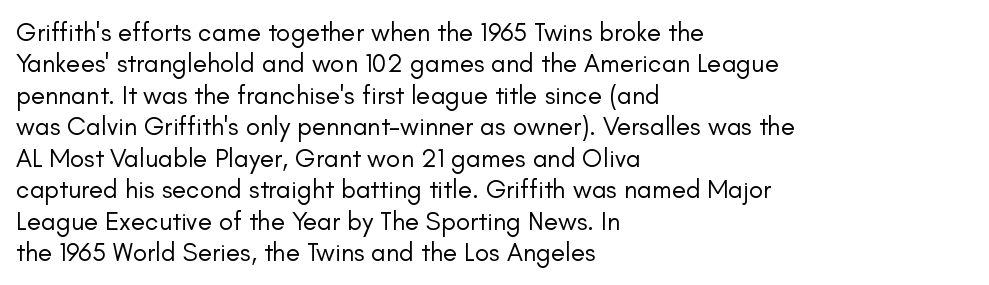
What stands out about the letter spacing? Nothing — it is the standard amount. The rendering anchors every line to the left-hand side. A light-to-regular cut is what we see here. Ordinary non-slanted type is in use.
